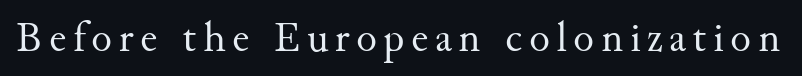
Q: Is the text bold? A: No.
Q: Is the text italic (slanted)? A: No, it is upright.
Q: Is the typeface a serif or a sans-serif typeface? A: Serif.
Q: Is the text underlined? A: No.
Q: Width (condensed, normal, or wide)? A: Normal.
Q: Stroke contrast? A: Medium.
Q: x-height? A: Small.
Q: Monospaced? A: No.
